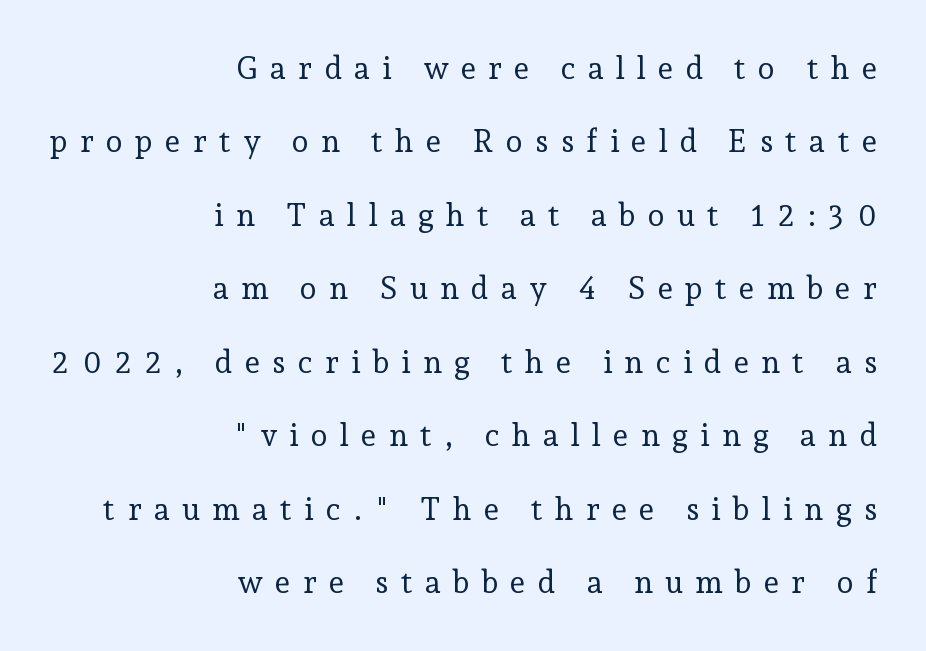
Q: Is the text bold? A: No.
Q: Is the text italic (slanted)? A: No, it is upright.
Q: Is the typeface a serif or a sans-serif typeface? A: Serif.
Q: Is the text underlined? A: No.
Q: How is the paragraph aligned? A: Right-aligned.
Q: Is the spacing between letters normal or unusually wide? A: Unusually wide.
Q: Is the spacing between lines tight, normal or loose? A: Loose.
Q: Width (condensed, normal, or wide)? A: Normal.
Q: Stroke contrast? A: Low.
Q: x-height? A: Medium.
Q: Monospaced? A: No.
